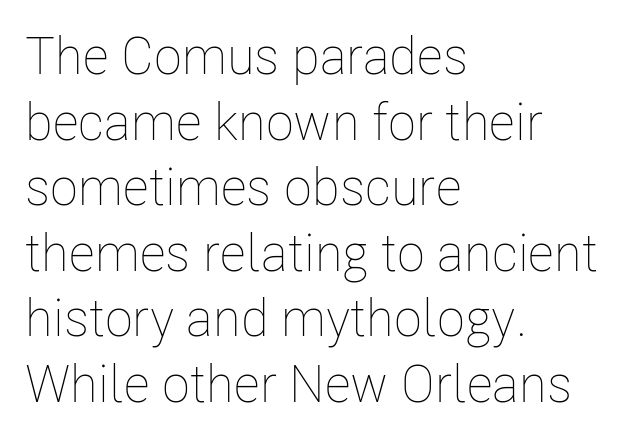
The image shows 52 px thin, condensed type, upright; set left-aligned, normal line spacing (1.26x), normal letter spacing, not underlined; low stroke contrast and a medium x-height.
